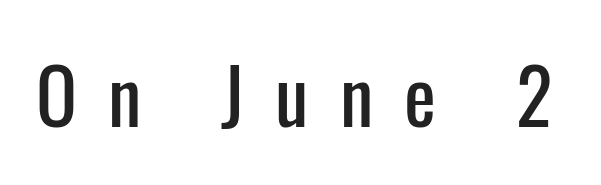
{"serif": "no", "italic": "no", "width": "condensed", "stroke_contrast": "low", "x_height": "medium", "monospaced": "no", "underline": "no", "letter_spacing": "wide", "letter_spacing_em": 0.41, "glyph_px": 76}
